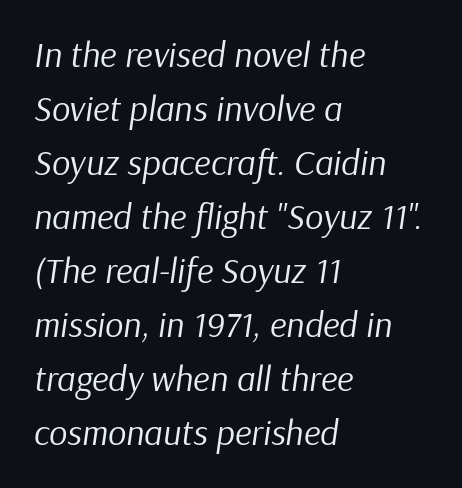
Q: Is the text bold? A: No.
Q: Is the text italic (slanted)? A: Yes, it leans right by about 9 degrees.
Q: Is the text underlined? A: No.
Q: How is the paragraph aligned? A: Left-aligned.
Q: Is the spacing between letters normal or unusually wide? A: Normal.
Q: Is the spacing between lines tight, normal or loose? A: Normal.
Q: Width (condensed, normal, or wide)? A: Normal.
Q: Stroke contrast? A: Low.
Q: x-height? A: Medium.
Q: Monospaced? A: No.
